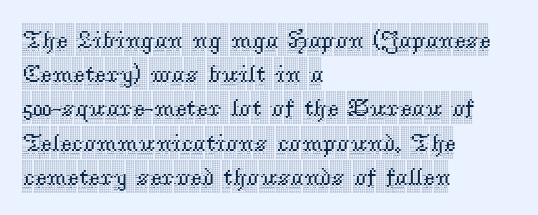
The image shows 25 px text type, upright; set left-aligned, normal line spacing (1.37x), normal letter spacing, not underlined.
